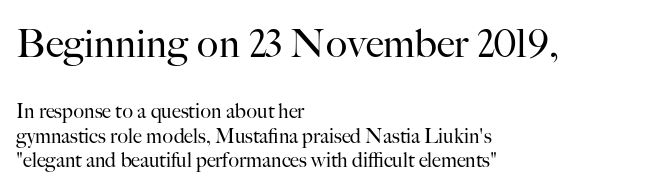
{"serif": "yes", "italic": "no", "bold": "no", "weight": "regular", "width": "normal", "stroke_contrast": "high", "x_height": "small", "monospaced": "no", "underline": "no", "align": "left", "line_spacing_ratio": 1.23, "letter_spacing": "normal", "letter_spacing_em": 0.0, "larger_block": "first", "size_ratio": 2.0, "glyph_px": 40}
